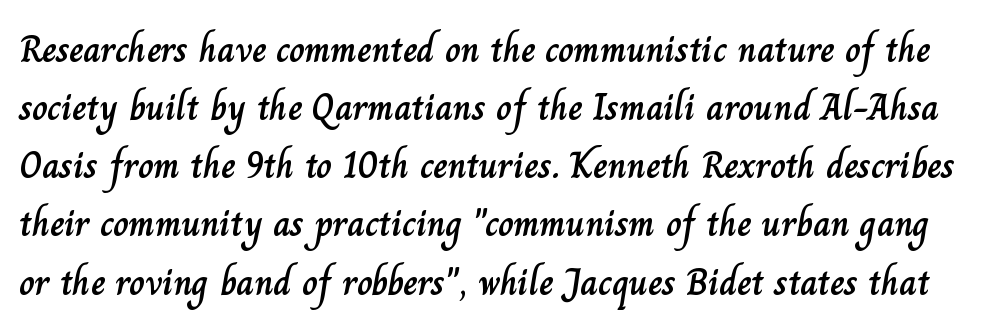
Q: Is the text italic (slanted)? A: Yes.
Q: Is the text underlined? A: No.
Q: Is the spacing between letters normal or unusually wide? A: Normal.
Q: Is the spacing between lines tight, normal or loose? A: Normal.
Q: Width (condensed, normal, or wide)? A: Normal.
Q: Stroke contrast? A: Low.
Q: x-height? A: Small.
Q: Monospaced? A: No.
